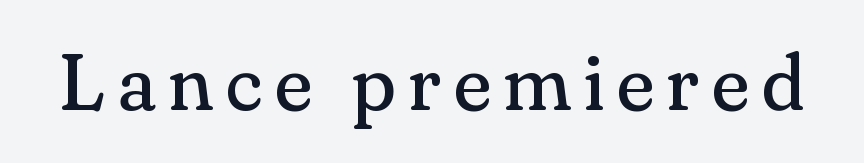
The image shows 79 px regular-weight serif type, upright; set not underlined; medium stroke contrast and a small x-height.
